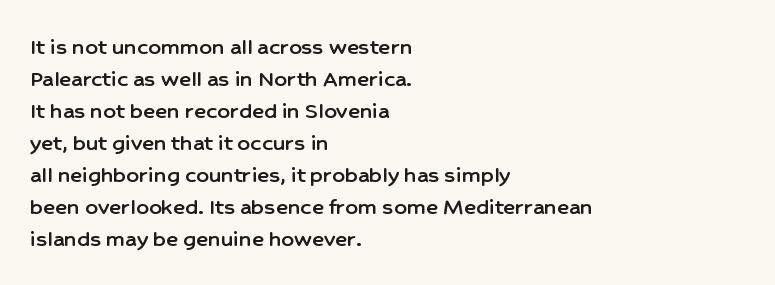
Summary of vertical rhythm: regular, with standard interline spacing. The string is rendered with underlining switched off. This rendering uses left alignment, leaving the right contour irregular. The lettering stays uniformly vertical, giving the passage a roman look. The horizontal fit of the characters is conventional and even.
